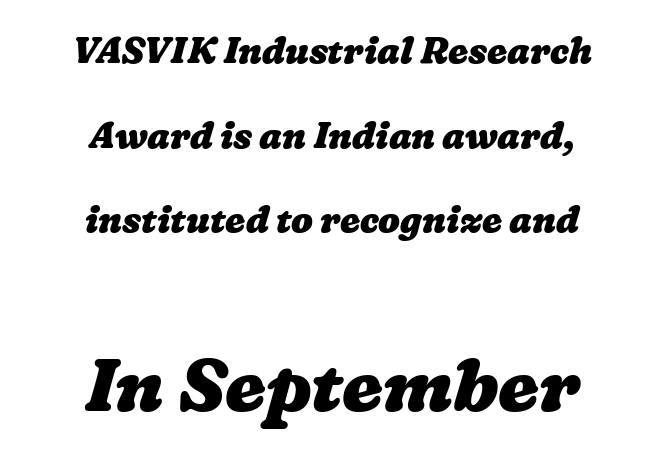
Q: Is the text bold? A: Yes.
Q: Is the text underlined? A: No.
Q: How is the paragraph aligned? A: Centered.
Q: Is the spacing between letters normal or unusually wide? A: Normal.
Q: Is the spacing between lines tight, normal or loose? A: Loose.
Q: Which block of text is set in a larger size, the first (top) or the second (bottom)? A: The second (bottom) one.
Q: Width (condensed, normal, or wide)? A: Wide.
Q: Stroke contrast? A: Low.
Q: x-height? A: Medium.
Q: Monospaced? A: No.
